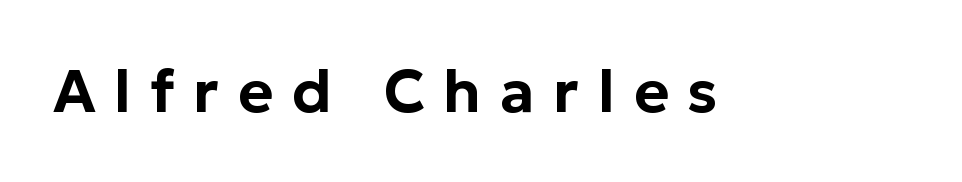
Q: Is the text italic (slanted)? A: No, it is upright.
Q: Is the typeface a serif or a sans-serif typeface? A: Sans-serif.
Q: Is the text underlined? A: No.
Q: Is the spacing between letters normal or unusually wide? A: Unusually wide.
Q: Width (condensed, normal, or wide)? A: Normal.
Q: Stroke contrast? A: Low.
Q: x-height? A: Medium.
Q: Monospaced? A: No.
